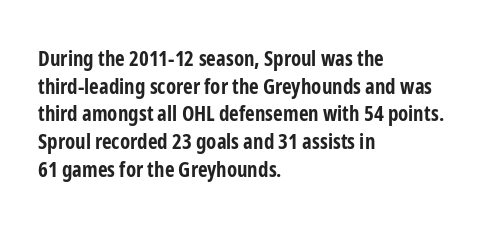
The image shows 21 px bold type, upright; set left-aligned, normal line spacing (1.32x), normal letter spacing, not underlined.
